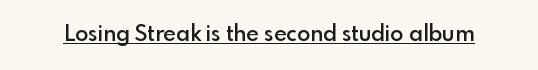
Typesetter's note: demi weight, one step under bold. This sample uses plain, unmodified letter spacing. Honestly, the underline is the first thing you notice here. A typesetter would mark this as roman, not italic.
